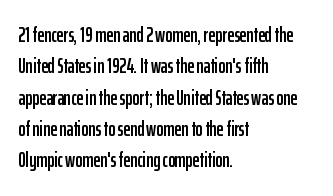
{"italic": "no", "underline": "no", "align": "left", "line_spacing": "normal", "line_spacing_ratio": 1.49, "letter_spacing": "normal", "letter_spacing_em": 0.0, "glyph_px": 21}
